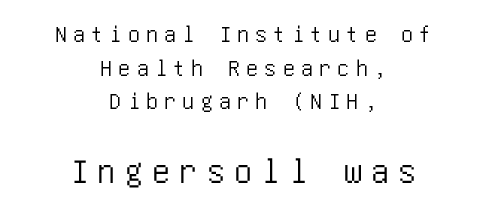
{"serif": "no", "italic": "no", "width": "condensed", "stroke_contrast": "low", "x_height": "large", "underline": "no", "align": "center", "line_spacing": "normal", "line_spacing_ratio": 1.4, "letter_spacing": "wide", "letter_spacing_em": 0.26, "larger_block": "second", "size_ratio": 1.5, "glyph_px": 36}
